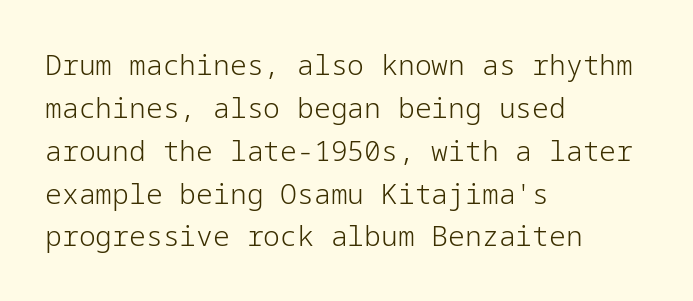
Compared with a typical body face, this is equally light or lighter still. This sample keeps an unexceptional amount of space between lines. Type without underlining. Glyph-to-glyph distance matches everyday printed text. Characters remain perfectly vertical along every line. You can tell from the bare stems that sans-serif type was used.
